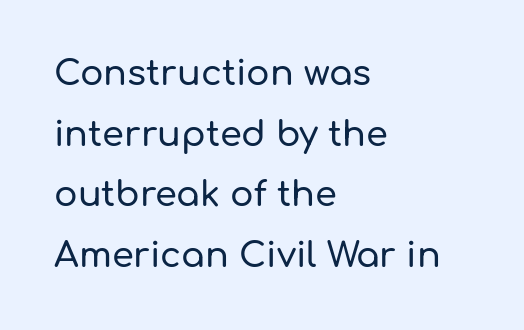
The image shows 35 px sans-serif type, upright; set left-aligned, line spacing 1.73x, normal letter spacing, not underlined; low stroke contrast and a medium x-height.
